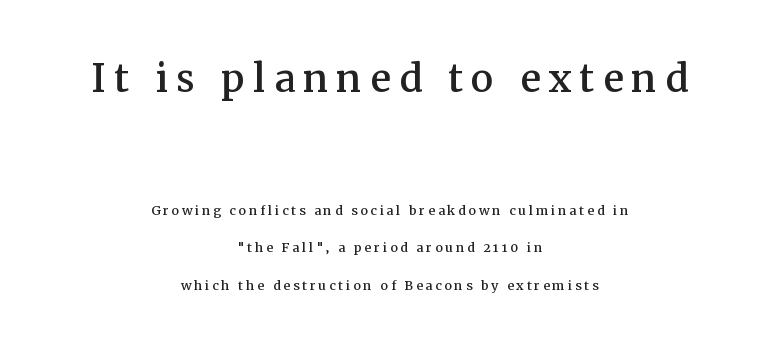
You can tell from the footed stems that serif type was used. Compare the two chunks: the upper has the greater cap height. This is the regular roman posture of the typeface. Each line is balanced around a shared central axis.
